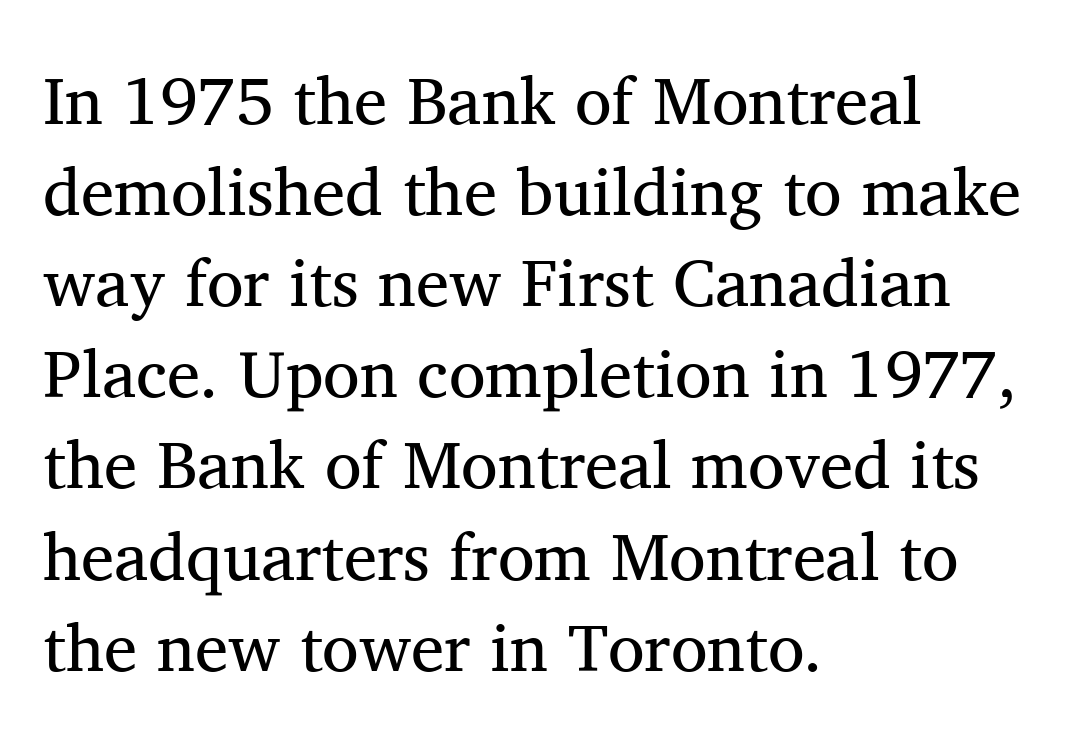
The image shows 67 px regular-weight serif type, upright; set left-aligned, normal line spacing (1.36x), normal letter spacing, not underlined; medium stroke contrast and a medium x-height.
